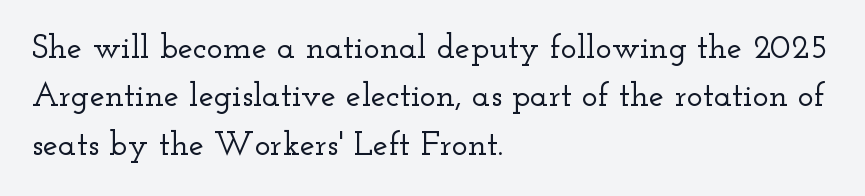
The image shows 34 px wide serif type, upright; set left-aligned, normal line spacing (1.42x), normal letter spacing, not underlined; low stroke contrast and a small x-height.
